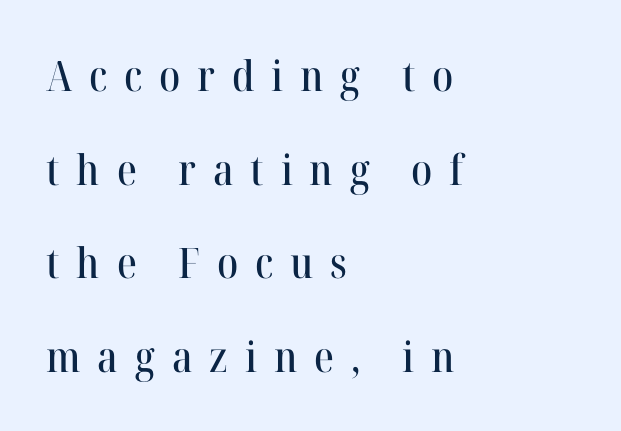
Characters follow at a spacing far wider than the type designer built in. The type family on display is of the serif kind. The passage shown is typed in a proportional face where columns would drift. Words float on clear page, feet unadorned. The rendering anchors every line to the left-hand side.
